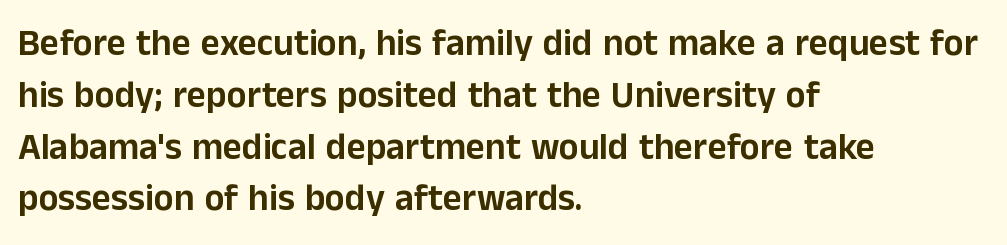
Stroke terminals: plain, sans-serif. Has an underline been added? It has not. Casual observation: everything's shoved over to the left. Each letter keeps its own natural width here, so spacing adapts to shape. Letter spacing: default.
